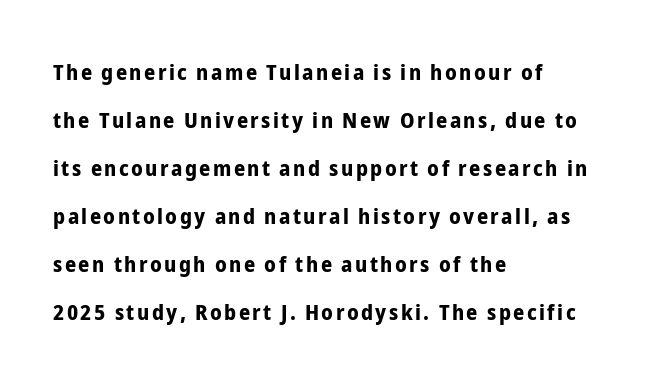
The sample has been set heavy, in full bold. Descenders hang freely into open space. In terms of posture, this sample is upright. Casual observation: everything's shoved over to the left.
